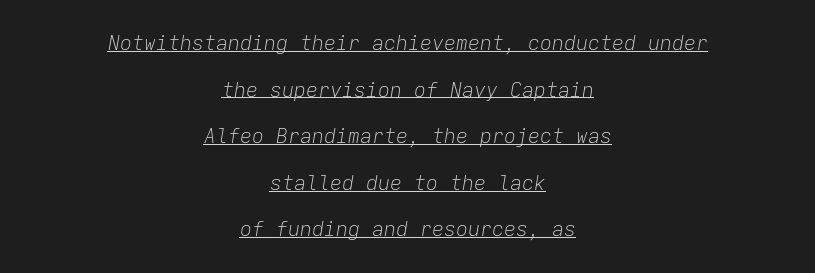
Compared with typical paragraphs, the rows here are farther apart. Quick note: italic. The text block is weighted toward neither margin, spreading evenly from the middle. What stands out about the letter spacing? Nothing — it is the standard amount.
